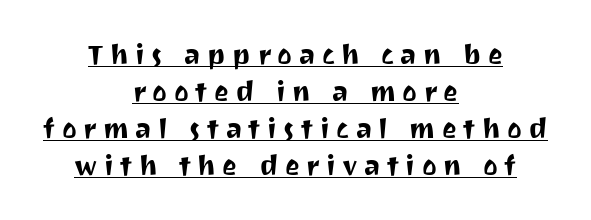
Q: Is the text italic (slanted)? A: No, it is upright.
Q: Is the typeface a serif or a sans-serif typeface? A: Sans-serif.
Q: Is the text underlined? A: Yes.
Q: How is the paragraph aligned? A: Centered.
Q: Is the spacing between letters normal or unusually wide? A: Unusually wide.
Q: Is the spacing between lines tight, normal or loose? A: Normal.
Q: Width (condensed, normal, or wide)? A: Normal.
Q: Stroke contrast? A: Medium.
Q: x-height? A: Medium.
Q: Monospaced? A: No.
